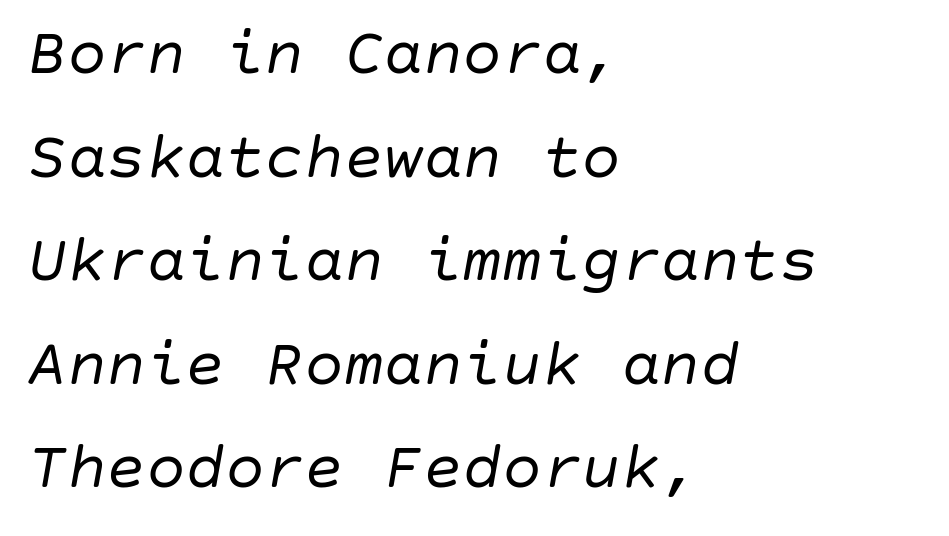
{"italic": "yes", "lean": "right", "slant_degrees": 10, "bold": "no", "weight": "regular", "width": "normal", "stroke_contrast": "low", "x_height": "large", "underline": "no", "align": "left", "line_spacing": "normal", "line_spacing_ratio": 1.57, "letter_spacing": "normal", "letter_spacing_em": 0.0, "glyph_px": 66}
